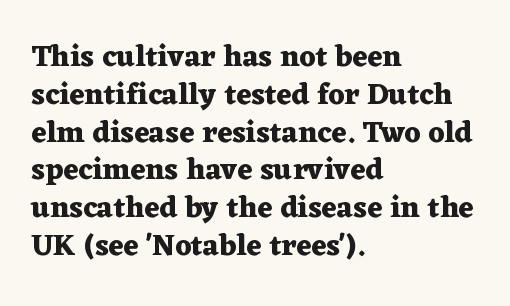
Q: Is the text bold? A: Yes.
Q: Is the text italic (slanted)? A: No, it is upright.
Q: Is the typeface a serif or a sans-serif typeface? A: Serif.
Q: Is the text underlined? A: No.
Q: How is the paragraph aligned? A: Left-aligned.
Q: Is the spacing between letters normal or unusually wide? A: Normal.
Q: Is the spacing between lines tight, normal or loose? A: Normal.
Q: Width (condensed, normal, or wide)? A: Wide.
Q: Stroke contrast? A: Medium.
Q: x-height? A: Medium.
Q: Monospaced? A: No.
